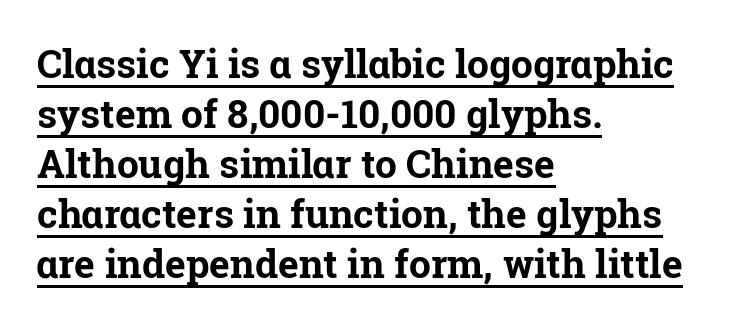
The words here are underlined. The face used here is rendered with its standard letterfit. Note the varied advance widths — an 'i' is clearly narrower than an 'm'. As a designer I'd log this as weight 700, bold. Each line starts at the same left margin while the right side varies.
